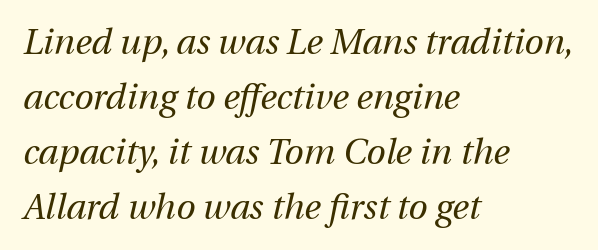
Q: Is the text bold? A: No.
Q: Is the text italic (slanted)? A: Yes, it leans right by about 12 degrees.
Q: Is the text underlined? A: No.
Q: How is the paragraph aligned? A: Left-aligned.
Q: Is the spacing between letters normal or unusually wide? A: Normal.
Q: Is the spacing between lines tight, normal or loose? A: Normal.
Q: Width (condensed, normal, or wide)? A: Normal.
Q: Stroke contrast? A: Medium.
Q: x-height? A: Medium.
Q: Monospaced? A: No.
